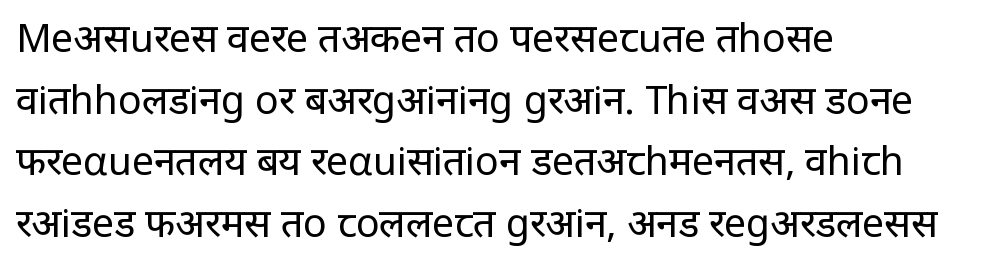
{"serif": "no", "italic": "no", "bold": "no", "weight": "regular", "width": "condensed", "stroke_contrast": "low", "x_height": "large", "monospaced": "no", "underline": "no", "align": "left", "line_spacing": "normal", "line_spacing_ratio": 1.58, "letter_spacing": "normal", "letter_spacing_em": 0.0, "glyph_px": 39}
